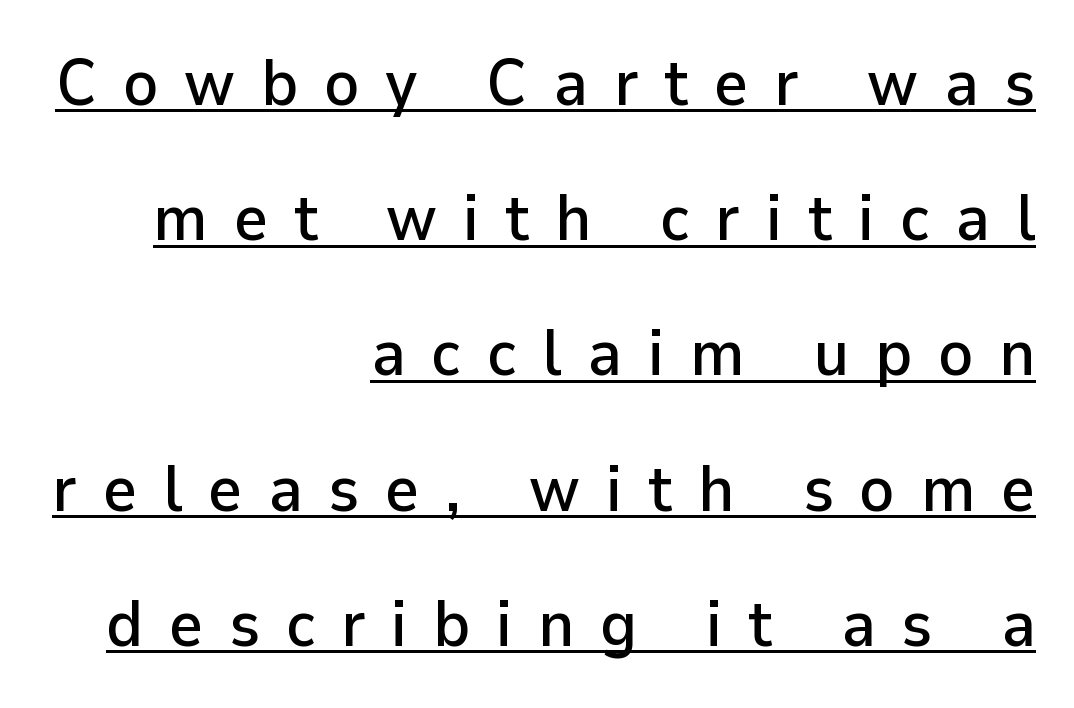
{"serif": "no", "italic": "no", "width": "normal", "stroke_contrast": "low", "x_height": "medium", "monospaced": "no", "underline": "yes", "align": "right", "line_spacing": "loose", "line_spacing_ratio": 2.08, "letter_spacing": "wide", "letter_spacing_em": 0.4, "glyph_px": 65}
